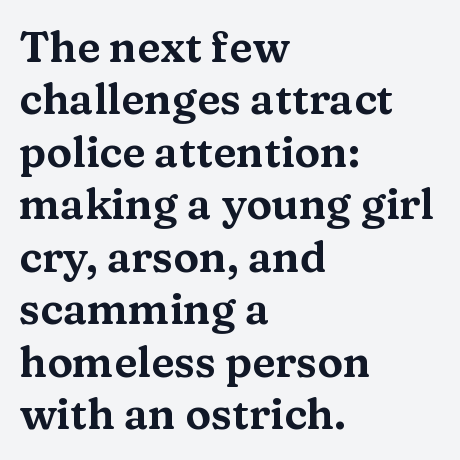
{"serif": "yes", "italic": "no", "width": "wide", "stroke_contrast": "medium", "x_height": "medium", "monospaced": "no", "underline": "no", "align": "left", "line_spacing_ratio": 1.22, "letter_spacing": "normal", "letter_spacing_em": 0.0, "glyph_px": 43}
